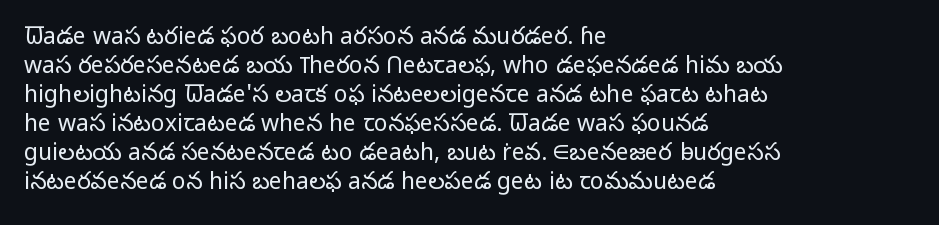
Q: Is the text bold? A: No.
Q: Is the text italic (slanted)? A: No, it is upright.
Q: Is the text underlined? A: No.
Q: How is the paragraph aligned? A: Left-aligned.
Q: Is the spacing between letters normal or unusually wide? A: Normal.
Q: Is the spacing between lines tight, normal or loose? A: Normal.
